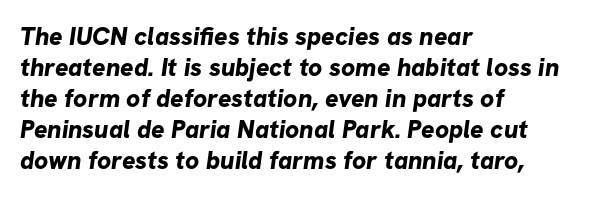
{"bold": "yes", "underline": "no", "align": "left", "line_spacing_ratio": 1.24, "letter_spacing": "normal", "letter_spacing_em": 0.0, "glyph_px": 25}
